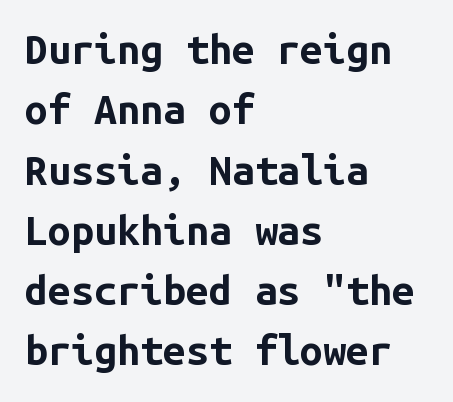
Q: Is the text bold? A: Yes.
Q: Is the text italic (slanted)? A: No, it is upright.
Q: Is the typeface a serif or a sans-serif typeface? A: Sans-serif.
Q: Is the text underlined? A: No.
Q: How is the paragraph aligned? A: Left-aligned.
Q: Is the spacing between letters normal or unusually wide? A: Normal.
Q: Is the spacing between lines tight, normal or loose? A: Normal.
Q: Width (condensed, normal, or wide)? A: Normal.
Q: Stroke contrast? A: Low.
Q: x-height? A: Medium.
Q: Monospaced? A: Yes.
